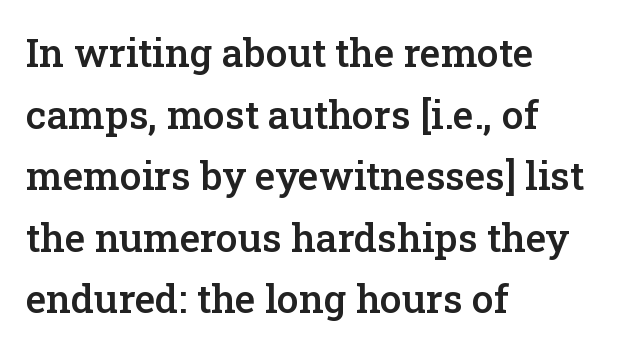
The image shows 39 px semibold serif type, upright; set left-aligned, normal line spacing (1.58x), normal letter spacing, not underlined; low stroke contrast and a medium x-height.
